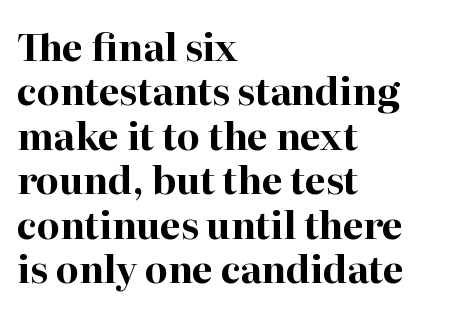
Alignment: flush left. A roman cut, with each character standing at attention. Each row of text sits above clean, open space. Is this a fixed-width face? No — the glyphs have proportional, varying widths. Tracking value appears to be zero — textbook default spacing.
